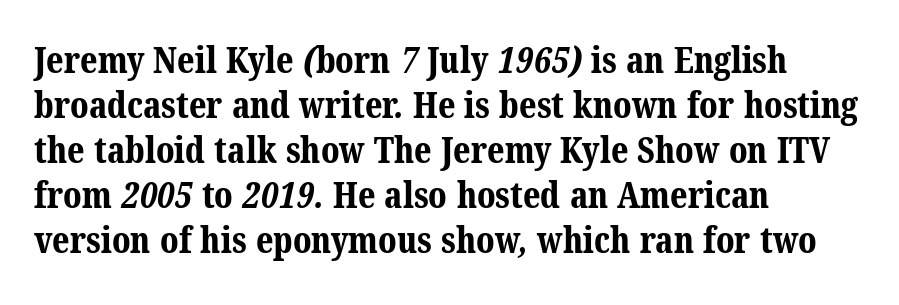
The letters advance in unequal steps, a hallmark of proportional type. Descender tails drop into unmarked territory. The strokes are fattened all the way to bold. A normal amount of white space separates one row of letters from the next.
